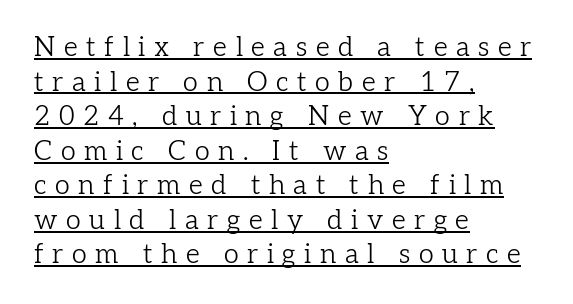
The image shows 27 px text type, upright; set left-aligned, normal line spacing (1.28x), unusually wide letter spacing (+0.32 em), underlined.
